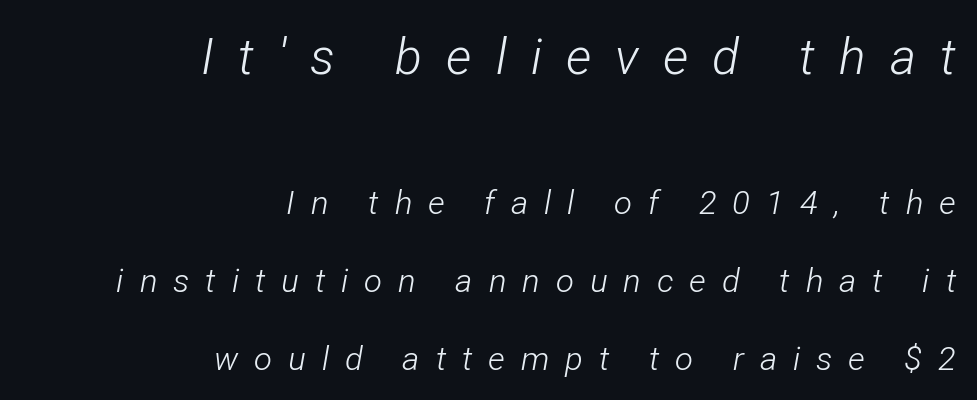
Does extra space separate the letters? Yes, quite a lot of it. Weight: in the light-to-regular range. The space between consecutive lines is lavish. Style check: oblique. Clear beneath every line of the passage. The upper block of text is set noticeably larger than the block beneath it.
